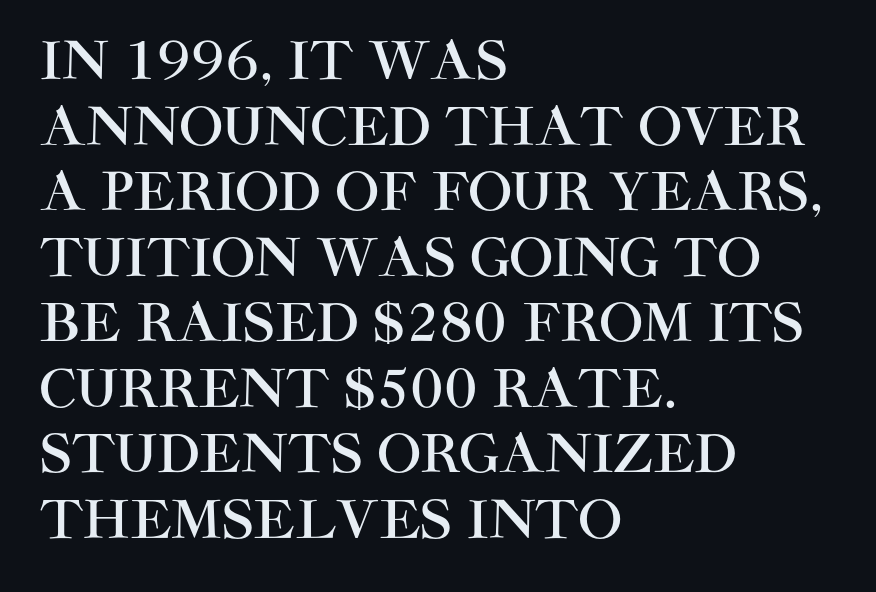
The image shows 52 px sans-serif type, upright; set left-aligned, normal line spacing (1.26x), normal letter spacing, not underlined; high stroke contrast and a large x-height.
